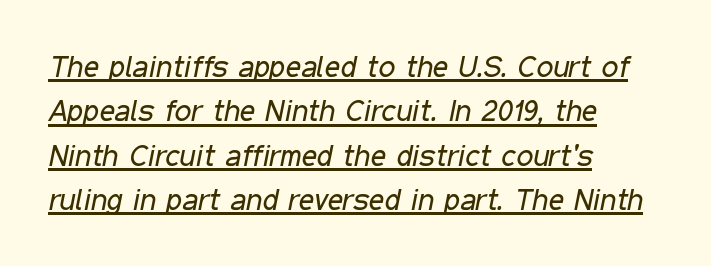
Vertically, the passage feels balanced, rows spaced as you'd expect. Decoration check: the copy is underlined. The passage shown has conventional tracking throughout. Bold? No — there's no thickening of the strokes. The typography opts for an oblique posture over an upright one. The compositor pushed each line to the left boundary.
